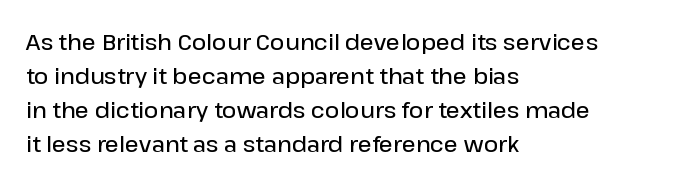
{"italic": "no", "bold": "semi", "underline": "no", "align": "left", "line_spacing": "normal", "line_spacing_ratio": 1.54, "letter_spacing": "normal", "letter_spacing_em": 0.0, "glyph_px": 22}
